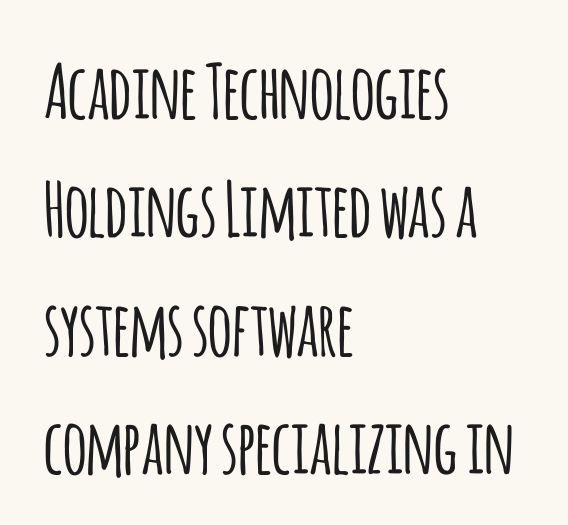
Q: Is the text italic (slanted)? A: No, it is upright.
Q: Is the typeface a serif or a sans-serif typeface? A: Sans-serif.
Q: Is the text underlined? A: No.
Q: How is the paragraph aligned? A: Left-aligned.
Q: Is the spacing between letters normal or unusually wide? A: Normal.
Q: Is the spacing between lines tight, normal or loose? A: Normal.
Q: Width (condensed, normal, or wide)? A: Condensed.
Q: Stroke contrast? A: Low.
Q: x-height? A: Large.
Q: Monospaced? A: No.
